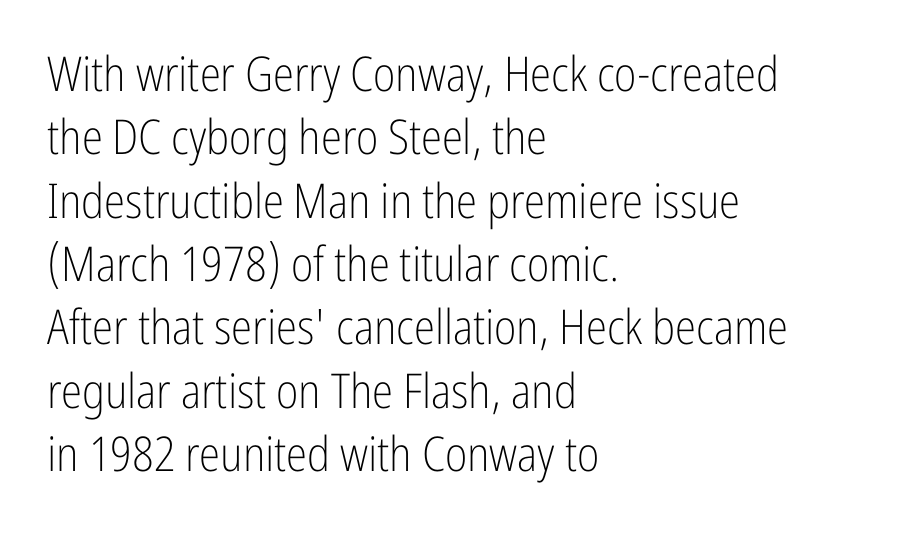
Q: Is the text bold? A: No.
Q: Is the text italic (slanted)? A: No, it is upright.
Q: Is the typeface a serif or a sans-serif typeface? A: Sans-serif.
Q: Is the text underlined? A: No.
Q: How is the paragraph aligned? A: Left-aligned.
Q: Is the spacing between letters normal or unusually wide? A: Normal.
Q: Is the spacing between lines tight, normal or loose? A: Normal.
Q: Width (condensed, normal, or wide)? A: Condensed.
Q: Stroke contrast? A: Low.
Q: x-height? A: Medium.
Q: Monospaced? A: No.
